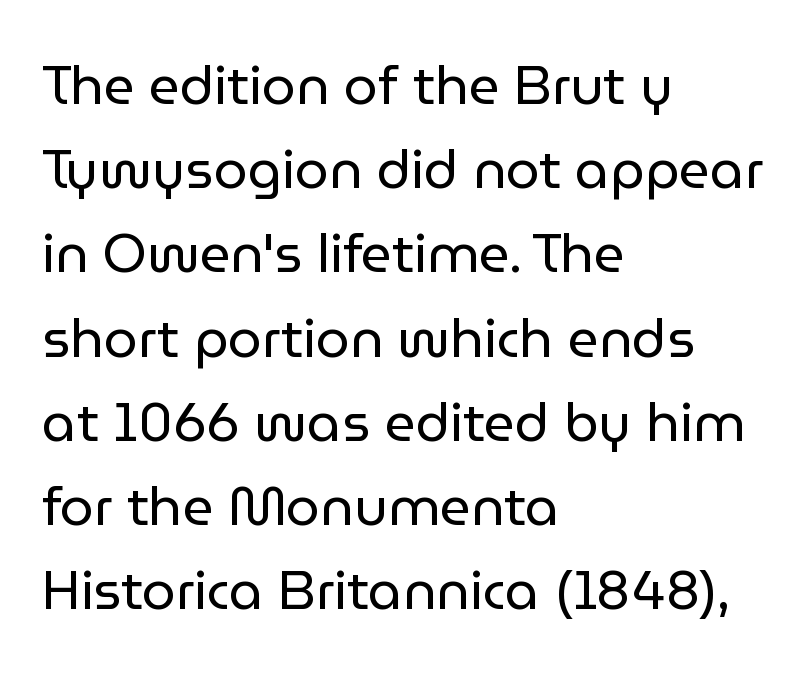
Where is the straight margin? On the left. The strip under each line holds only bare page. Each letter keeps its own natural width here, so spacing adapts to shape. Normally led — the rows are evenly, conventionally spaced.
